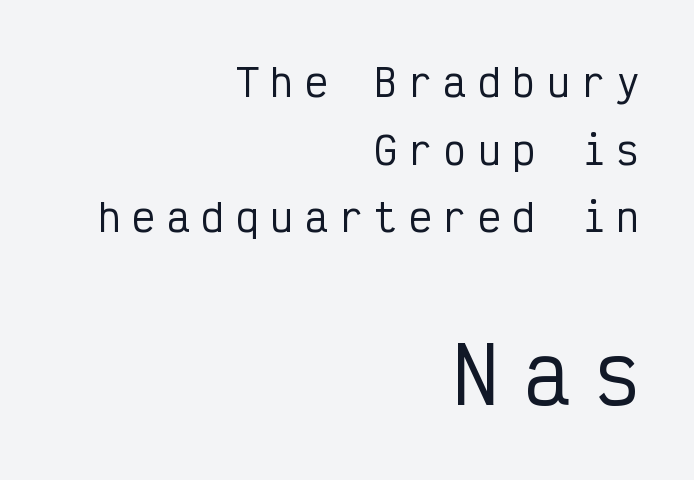
Q: Is the text italic (slanted)? A: No, it is upright.
Q: Is the typeface a serif or a sans-serif typeface? A: Sans-serif.
Q: Is the text underlined? A: No.
Q: How is the paragraph aligned? A: Right-aligned.
Q: Is the spacing between letters normal or unusually wide? A: Unusually wide.
Q: Which block of text is set in a larger size, the first (top) or the second (bottom)? A: The second (bottom) one.
Q: Width (condensed, normal, or wide)? A: Condensed.
Q: Stroke contrast? A: Low.
Q: x-height? A: Medium.
Q: Monospaced? A: Yes.
